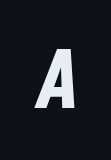
The image shows 79 px bold type, italic (leaning right); set normal letter spacing, not underlined; low stroke contrast and a medium x-height.
